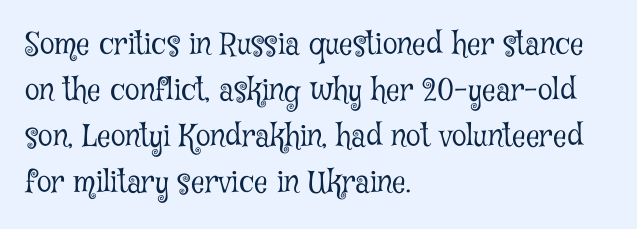
The image shows 30 px light, condensed serif type, upright; set left-aligned, normal line spacing (1.53x), normal letter spacing, not underlined; low stroke contrast and a medium x-height.
